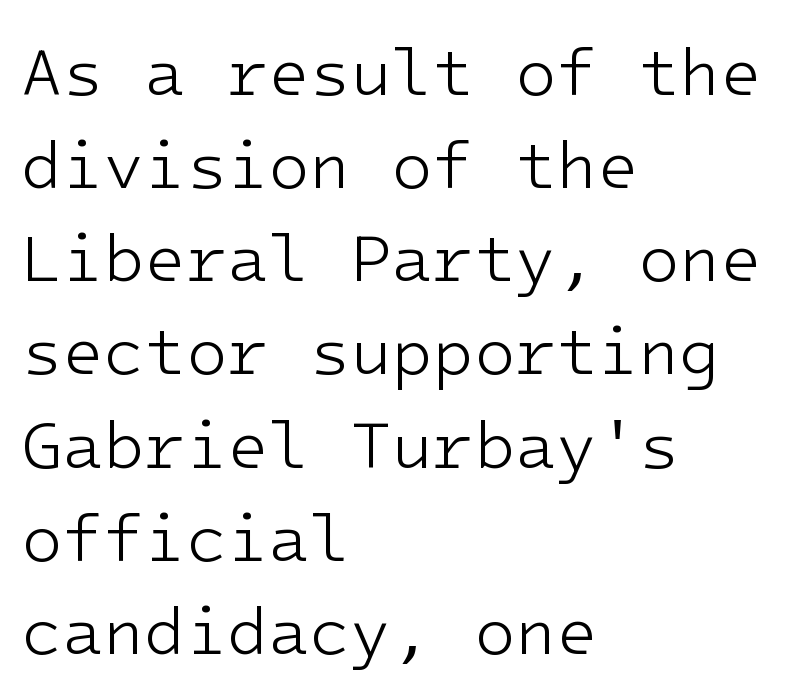
Ink coverage per letter is moderate at most. Spacing verdict: monospaced, one width for all characters. The vertical gap from one line to the next is medium. This is roman type, the default non-slanted kind. Alignment: flush left. I'd call this a sans setting — the letters go barefoot.
